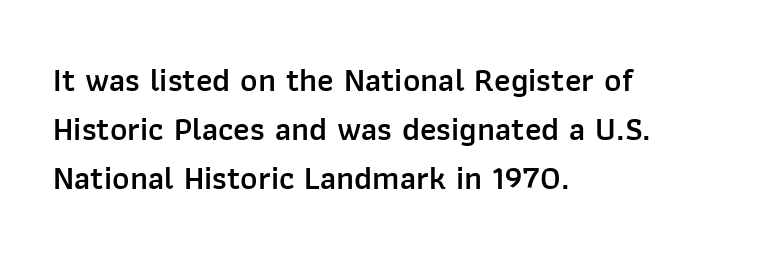
{"serif": "no", "italic": "no", "bold": "semi", "weight": "semibold", "width": "normal", "stroke_contrast": "low", "x_height": "medium", "monospaced": "no", "underline": "no", "align": "left", "line_spacing": "normal", "line_spacing_ratio": 1.49, "letter_spacing": "normal", "letter_spacing_em": 0.0, "glyph_px": 33}
